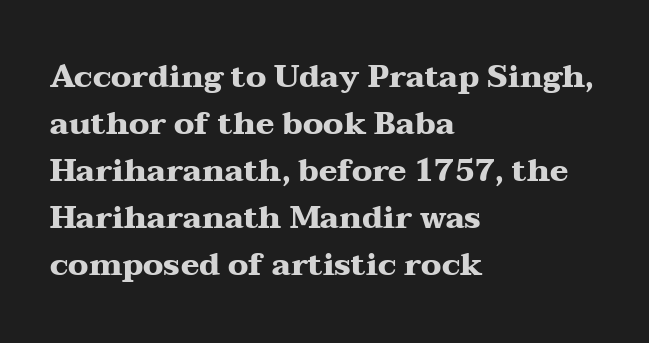
The specimen reads as upright at a glance. The glyphs are unaccompanied by any horizontal stroke below them. Think of a printed novel: that variable character pitch is what you see here. Successive baselines arrive at the customary interval.
